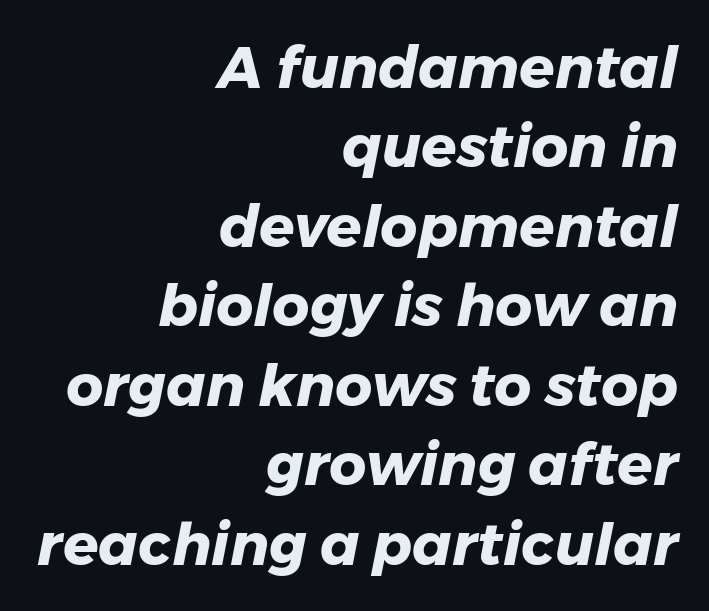
Looks like regular typesetting: each glyph gets only the width it needs. Honestly, the row spacing looks completely unremarkable. Looking at the ascenders, they clearly lean. What stands out about the letter spacing? Nothing — it is the standard amount.
